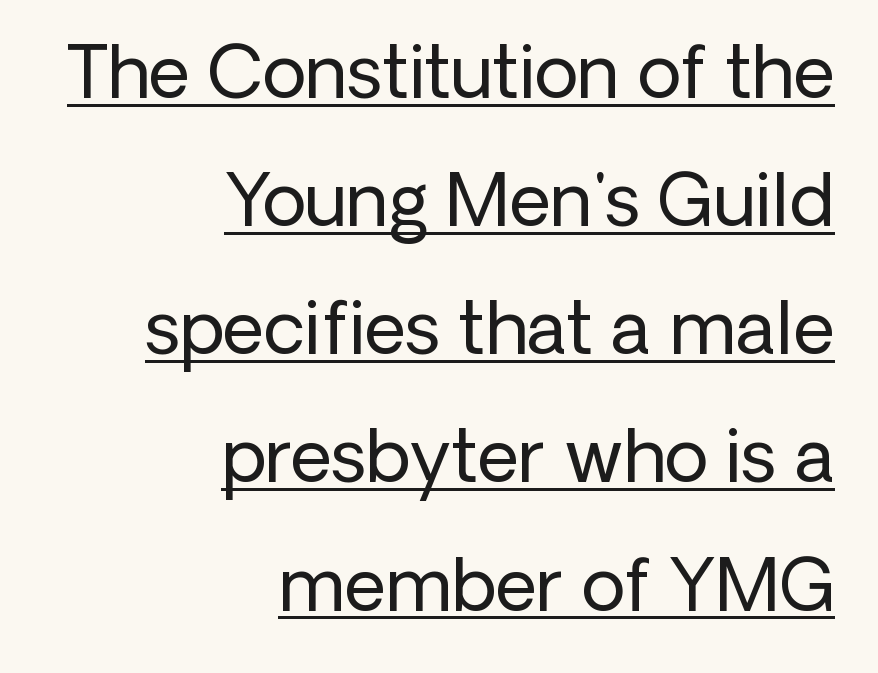
Q: Is the text bold? A: No.
Q: Is the text italic (slanted)? A: No, it is upright.
Q: Is the typeface a serif or a sans-serif typeface? A: Sans-serif.
Q: Is the text underlined? A: Yes.
Q: How is the paragraph aligned? A: Right-aligned.
Q: Is the spacing between letters normal or unusually wide? A: Normal.
Q: Width (condensed, normal, or wide)? A: Normal.
Q: Stroke contrast? A: Low.
Q: x-height? A: Medium.
Q: Monospaced? A: No.
